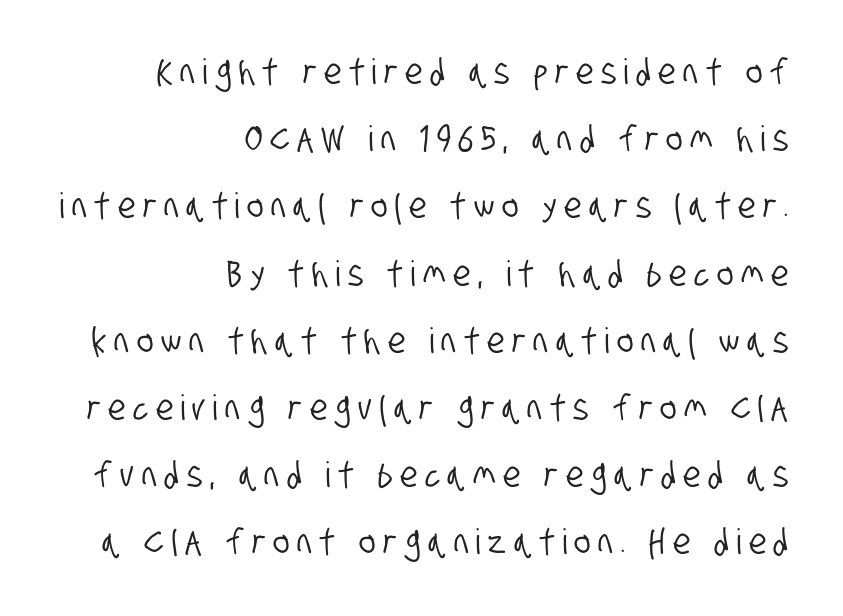
The image shows 35 px condensed sans-serif type; set right-aligned, loose line spacing (1.92x), unusually wide letter spacing (+0.22 em), not underlined; low stroke contrast and a large x-height.
